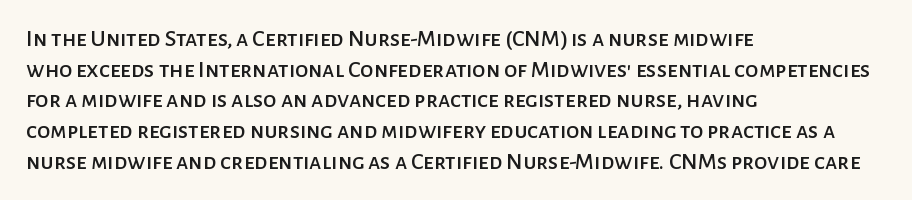
{"italic": "no", "underline": "no", "align": "left", "line_spacing": "normal", "line_spacing_ratio": 1.28, "letter_spacing": "normal", "letter_spacing_em": 0.0, "glyph_px": 24}
